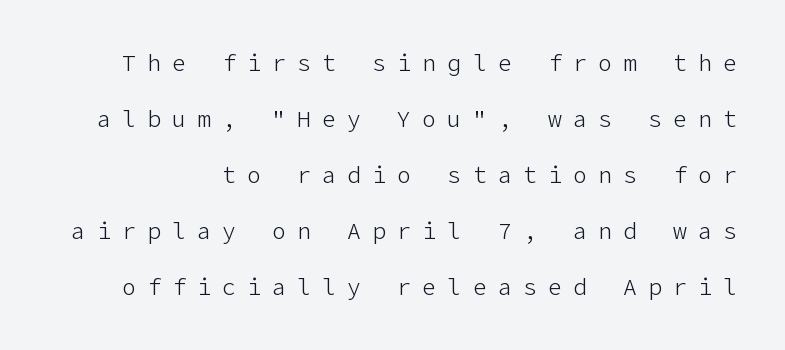
The image shows 23 px text type, upright; set loose line spacing (2.43x), unusually wide letter spacing (+0.49 em), not underlined.
